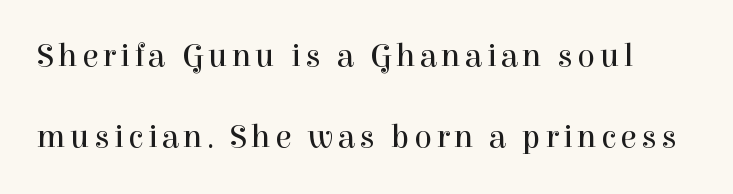
The image shows 33 px regular-weight serif type, upright; set loose line spacing (2.45x), not underlined; high stroke contrast and a medium x-height.
